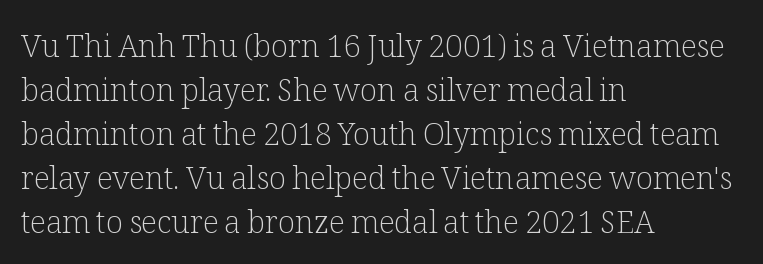
Q: Is the text bold? A: No.
Q: Is the text italic (slanted)? A: No, it is upright.
Q: Is the typeface a serif or a sans-serif typeface? A: Serif.
Q: Is the text underlined? A: No.
Q: How is the paragraph aligned? A: Left-aligned.
Q: Is the spacing between letters normal or unusually wide? A: Normal.
Q: Is the spacing between lines tight, normal or loose? A: Normal.
Q: Width (condensed, normal, or wide)? A: Normal.
Q: Stroke contrast? A: Low.
Q: x-height? A: Medium.
Q: Monospaced? A: No.
